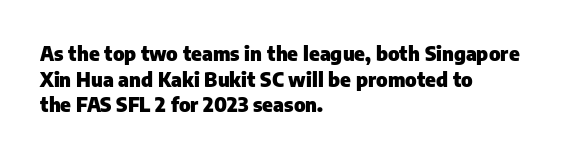
Q: Is the text bold? A: Yes.
Q: Is the text italic (slanted)? A: No, it is upright.
Q: Is the text underlined? A: No.
Q: How is the paragraph aligned? A: Left-aligned.
Q: Is the spacing between letters normal or unusually wide? A: Normal.
Q: Is the spacing between lines tight, normal or loose? A: Normal.
